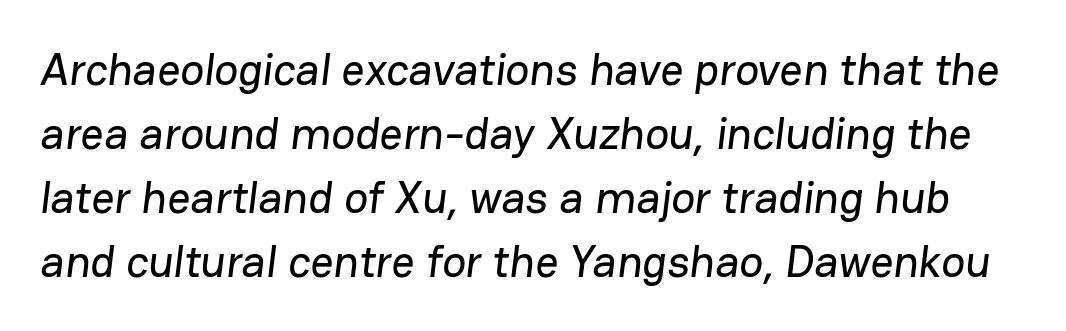
Compared with typical paragraphs, the rows here are spaced about the same. Observe the ordinary spacing: letters are neighbours, not strangers. In terms of letterform style, serifs are entirely absent. Is this a fixed-width face? No — the glyphs have proportional, varying widths. Descender tails drop into unmarked territory.
